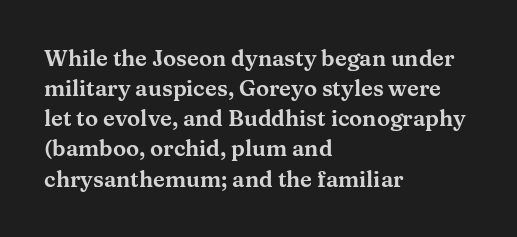
Q: Is the text italic (slanted)? A: No, it is upright.
Q: Is the text underlined? A: No.
Q: How is the paragraph aligned? A: Left-aligned.
Q: Is the spacing between letters normal or unusually wide? A: Normal.
Q: Is the spacing between lines tight, normal or loose? A: Normal.
